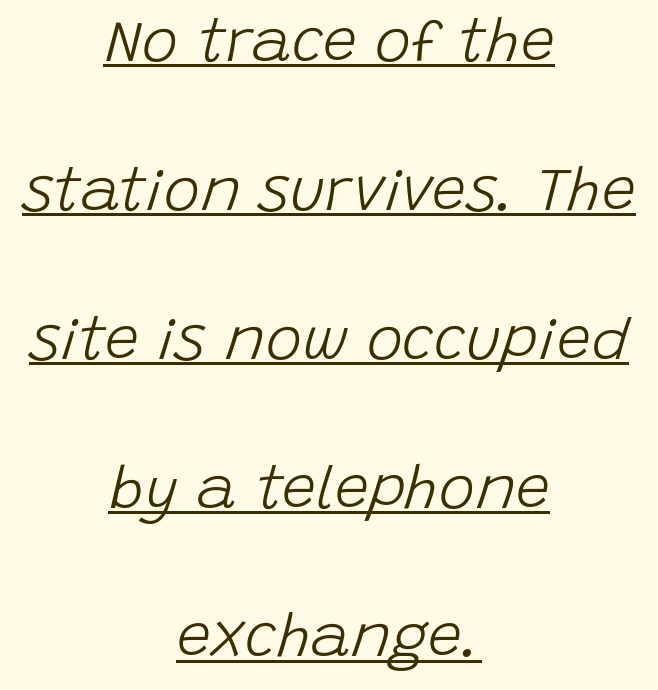
Q: Is the text bold? A: No.
Q: Is the text italic (slanted)? A: Yes, it leans right by about 15 degrees.
Q: Is the text underlined? A: Yes.
Q: How is the paragraph aligned? A: Centered.
Q: Is the spacing between letters normal or unusually wide? A: Normal.
Q: Is the spacing between lines tight, normal or loose? A: Loose.
Q: Width (condensed, normal, or wide)? A: Normal.
Q: Stroke contrast? A: Low.
Q: x-height? A: Large.
Q: Monospaced? A: No.
